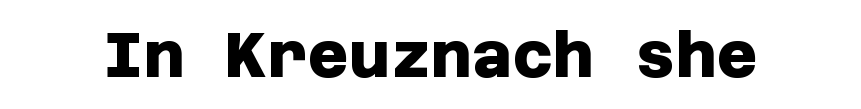
{"serif": "no", "bold": "yes", "weight": "heavy", "width": "normal", "stroke_contrast": "low", "x_height": "large", "underline": "no", "letter_spacing": "normal", "letter_spacing_em": 0.0, "glyph_px": 63}
